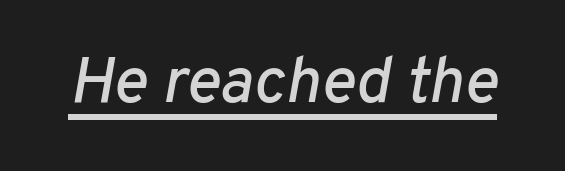
Q: Is the text italic (slanted)? A: Yes, it leans right by about 10 degrees.
Q: Is the text underlined? A: Yes.
Q: Is the spacing between letters normal or unusually wide? A: Normal.
Q: Width (condensed, normal, or wide)? A: Normal.
Q: Stroke contrast? A: Low.
Q: x-height? A: Medium.
Q: Monospaced? A: No.
